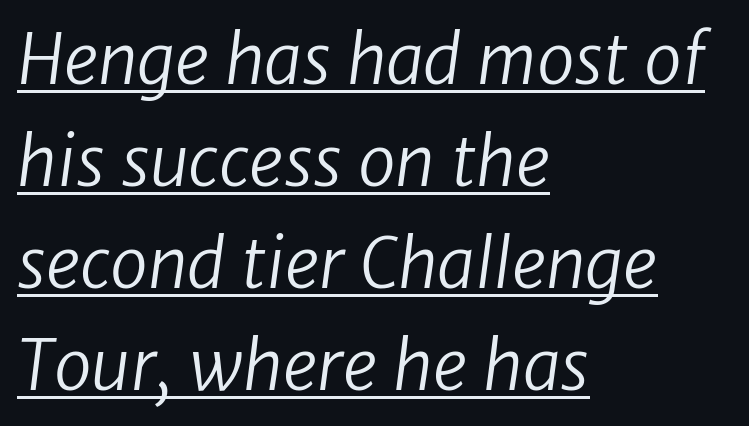
Think of a printed novel: that variable character pitch is what you see here. Like a heading marked for emphasis, these lines bear an underscore. Vertical spacing — default. The setting favours the left margin, as ordinary paragraphs usually do.
